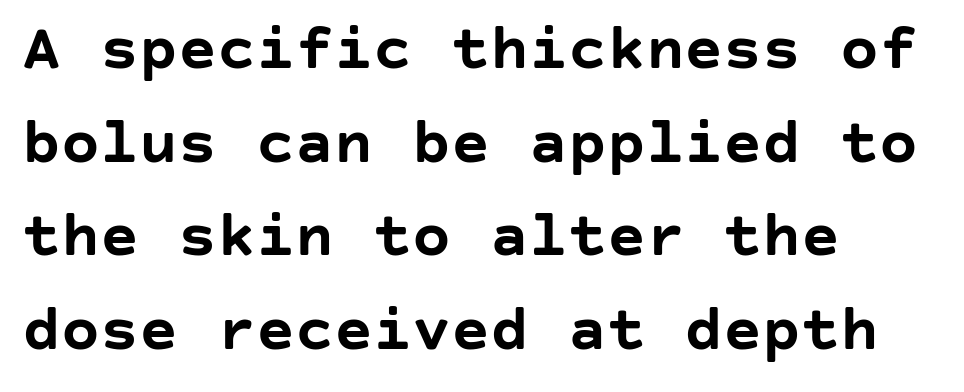
The image shows 65 px semibold sans-serif type, upright; set left-aligned, normal line spacing (1.44x), normal letter spacing, not underlined; low stroke contrast and a large x-height.
